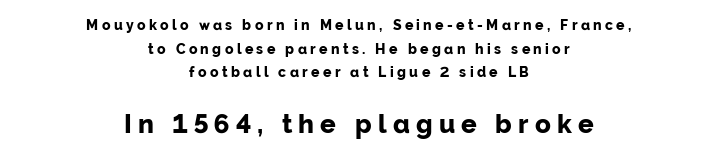
The image shows 26 px bold type, upright; set centered, normal line spacing (1.69x), unusually wide letter spacing (+0.24 em), not underlined; the second (bottom) block is 1.86x larger.
